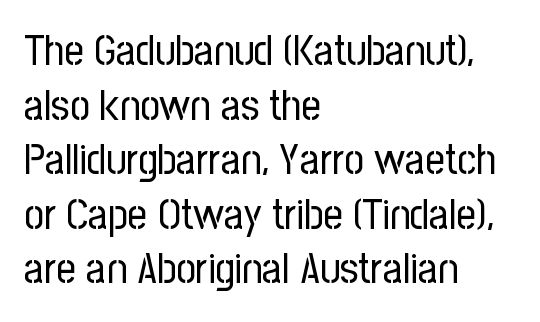
No feet cap the strokes, marking this as sans-serif type. The words here are not underlined. Students, note that the glyphs here touch the page at normal intervals. A typesetter would call this proportional, since set widths differ per character. A classic flush-left, rag-right setting is used for this passage.
